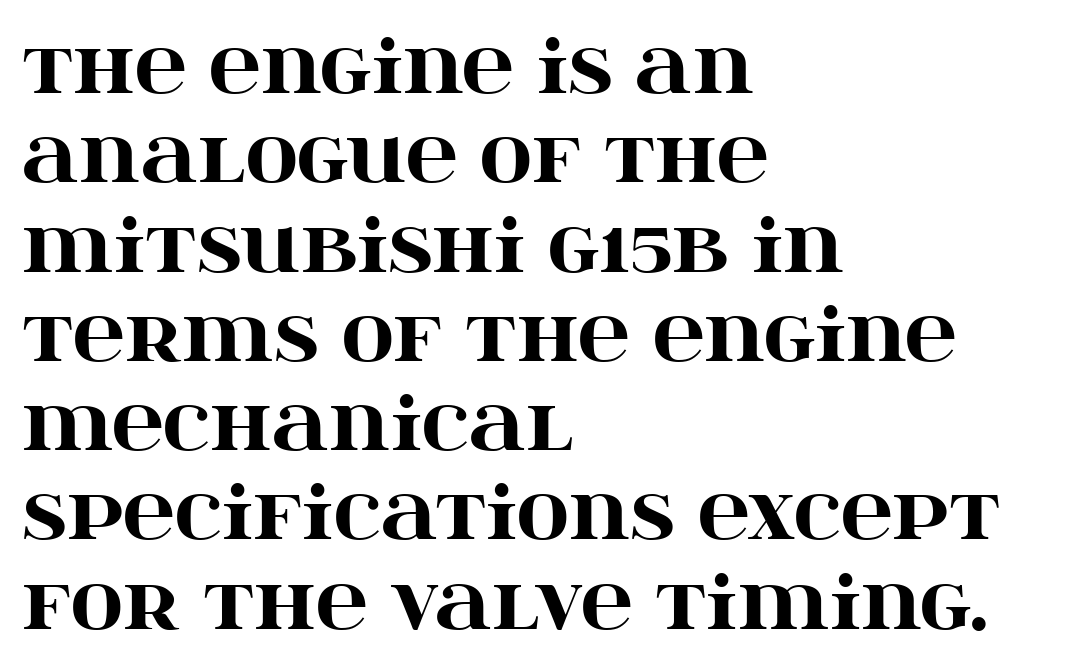
How are the letters spaced? Ordinarily, with no added tracking. Nobody drew a line under any word here. This sample uses an upright cut, with every glyph sitting square on the baseline. Character widths vary here, with narrow letters taking less room than wide ones.
